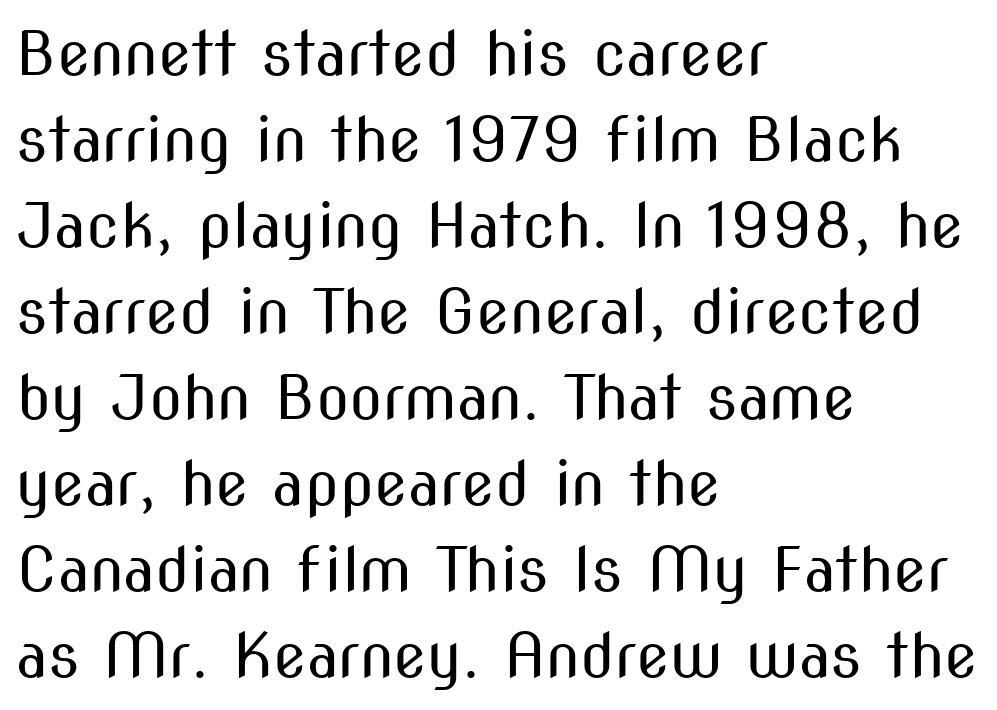
{"serif": "no", "italic": "no", "bold": "no", "weight": "regular", "width": "condensed", "stroke_contrast": "medium", "x_height": "medium", "monospaced": "no", "underline": "no", "align": "left", "line_spacing": "normal", "line_spacing_ratio": 1.41, "letter_spacing": "normal", "letter_spacing_em": 0.0, "glyph_px": 61}
